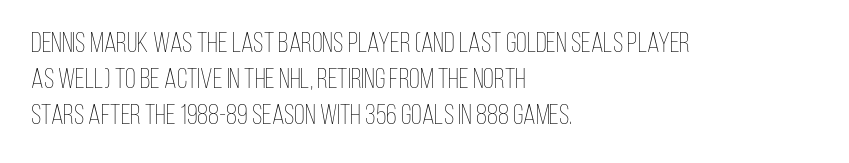
The image shows 28 px thin, condensed type, upright; set left-aligned, normal line spacing (1.29x), normal letter spacing, not underlined; low stroke contrast and a large x-height.
